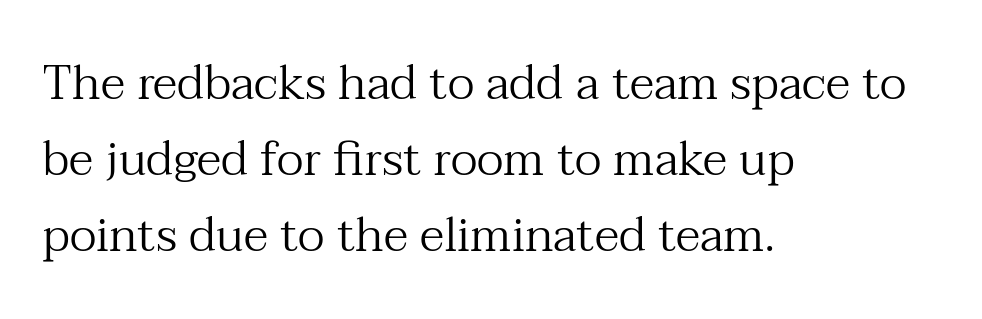
Q: Is the text bold? A: No.
Q: Is the text italic (slanted)? A: No, it is upright.
Q: Is the typeface a serif or a sans-serif typeface? A: Serif.
Q: Is the text underlined? A: No.
Q: How is the paragraph aligned? A: Left-aligned.
Q: Is the spacing between letters normal or unusually wide? A: Normal.
Q: Is the spacing between lines tight, normal or loose? A: Normal.
Q: Width (condensed, normal, or wide)? A: Normal.
Q: Stroke contrast? A: Medium.
Q: x-height? A: Medium.
Q: Monospaced? A: No.
